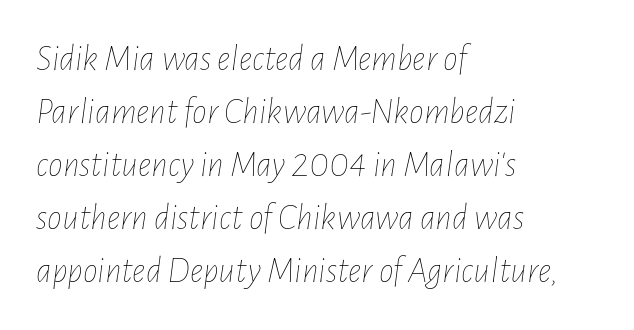
The image shows 37 px thin, condensed type, italic (leaning right); set left-aligned, normal line spacing (1.43x), normal letter spacing, not underlined; low stroke contrast and a medium x-height.
